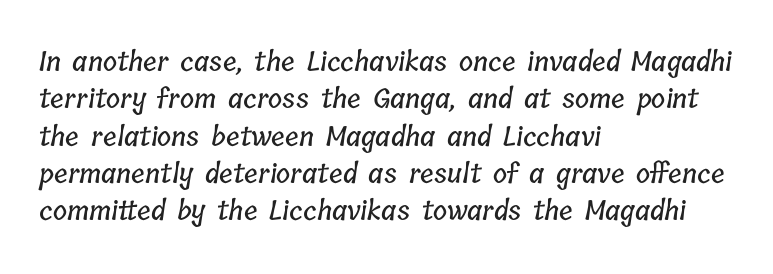
The setting favours the left margin, as ordinary paragraphs usually do. Lines of text with bare space underneath. Reading down the column, the eye jumps a familiar distance to each next line. The type is set solid horizontally, with unmodified tracking.
